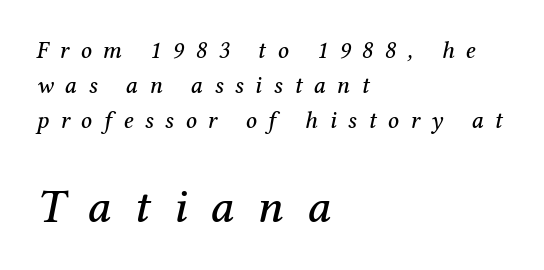
{"serif": "yes", "italic": "yes", "lean": "right", "slant_degrees": 12, "width": "normal", "stroke_contrast": "medium", "x_height": "medium", "monospaced": "no", "underline": "no", "align": "left", "line_spacing": "normal", "line_spacing_ratio": 1.45, "letter_spacing": "wide", "letter_spacing_em": 0.48, "larger_block": "second", "size_ratio": 2.0, "glyph_px": 48}
